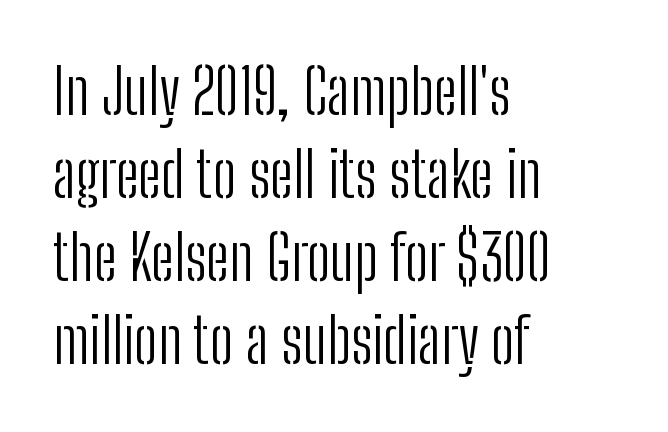
{"serif": "no", "italic": "no", "bold": "no", "weight": "light", "width": "condensed", "stroke_contrast": "low", "x_height": "medium", "monospaced": "no", "underline": "no", "align": "left", "line_spacing": "normal", "line_spacing_ratio": 1.32, "letter_spacing": "normal", "letter_spacing_em": 0.0, "glyph_px": 63}
